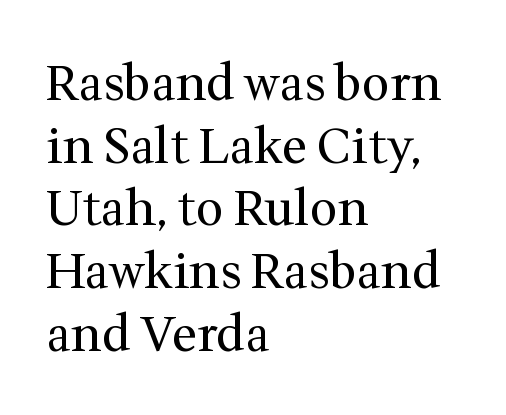
{"serif": "yes", "italic": "no", "bold": "no", "weight": "regular", "width": "normal", "stroke_contrast": "medium", "x_height": "medium", "monospaced": "no", "underline": "no", "align": "left", "line_spacing": "normal", "line_spacing_ratio": 1.28, "letter_spacing": "normal", "letter_spacing_em": 0.0, "glyph_px": 49}
